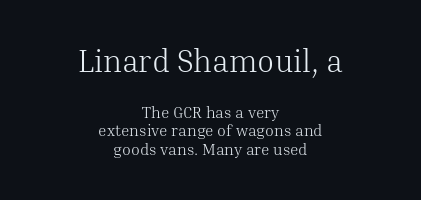
{"serif": "yes", "italic": "no", "bold": "no", "weight": "light", "width": "normal", "stroke_contrast": "medium", "x_height": "medium", "monospaced": "no", "underline": "no", "align": "center", "line_spacing_ratio": 1.16, "letter_spacing": "normal", "letter_spacing_em": 0.0, "larger_block": "first", "size_ratio": 1.94, "glyph_px": 31}
